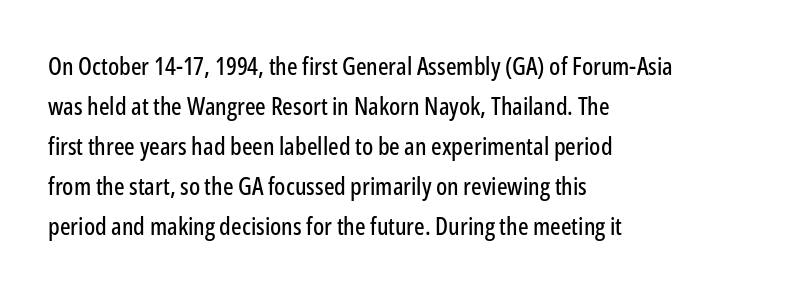
Q: Is the text italic (slanted)? A: No, it is upright.
Q: Is the text underlined? A: No.
Q: How is the paragraph aligned? A: Left-aligned.
Q: Is the spacing between letters normal or unusually wide? A: Normal.
Q: Is the spacing between lines tight, normal or loose? A: Normal.
